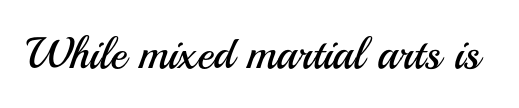
Q: Is the text bold? A: No.
Q: Is the text italic (slanted)? A: Yes.
Q: Is the typeface a serif or a sans-serif typeface? A: Sans-serif.
Q: Is the text underlined? A: No.
Q: Is the spacing between letters normal or unusually wide? A: Normal.
Q: Width (condensed, normal, or wide)? A: Normal.
Q: Stroke contrast? A: Medium.
Q: x-height? A: Small.
Q: Monospaced? A: No.
